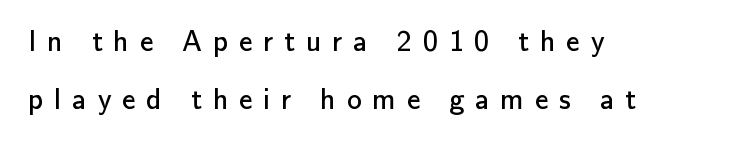
Horizontal alignment here is leftward, the default for most running prose. A roman cut, with each character standing at attention. Characters follow at a spacing far wider than the type designer built in. The face used here is proportionally spaced, like ordinary book or web type. Nobody drew a line under any word here. How would I describe the line gaps? Wide and relaxed.
